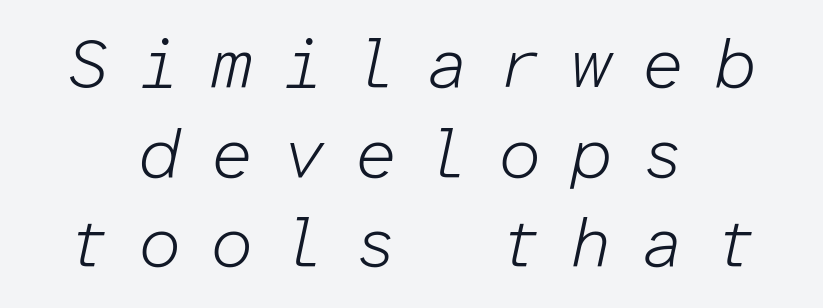
The strip under each line holds only bare page. If you measured baseline to baseline, you'd find a middling distance. Leftover space on each line is divided equally before and after the words. Think of a typewriter: that constant character pitch is what you see here. Stems here are at most as thick as an everyday book face. This sample uses expanded letter spacing, leaving extra air between glyphs.
